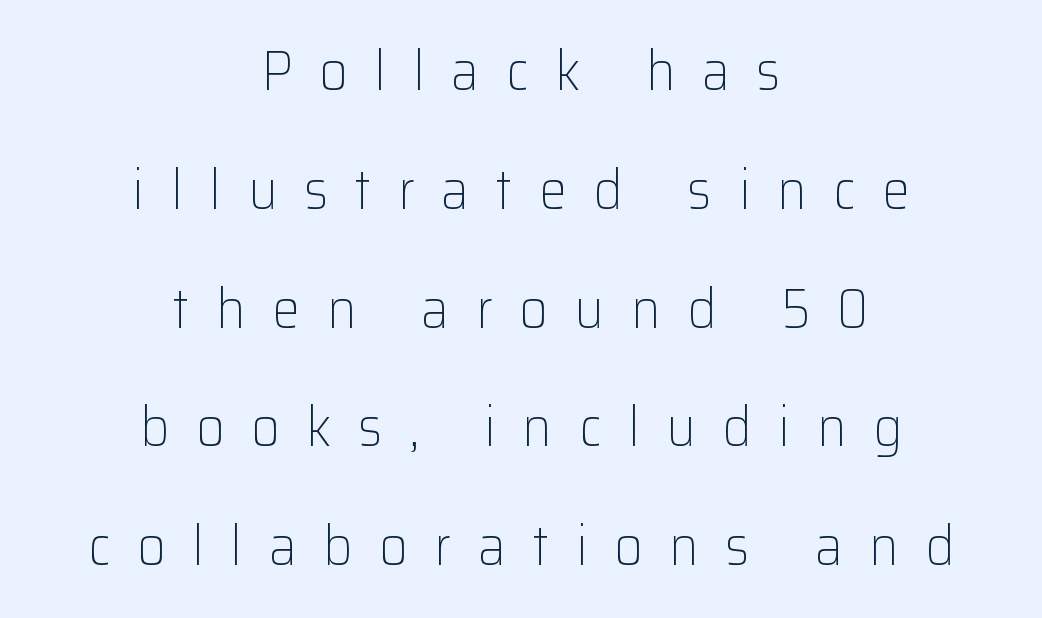
Q: Is the text bold? A: No.
Q: Is the text italic (slanted)? A: No, it is upright.
Q: Is the typeface a serif or a sans-serif typeface? A: Sans-serif.
Q: Is the text underlined? A: No.
Q: How is the paragraph aligned? A: Centered.
Q: Is the spacing between letters normal or unusually wide? A: Unusually wide.
Q: Is the spacing between lines tight, normal or loose? A: Loose.
Q: Width (condensed, normal, or wide)? A: Normal.
Q: Stroke contrast? A: Low.
Q: x-height? A: Medium.
Q: Monospaced? A: No.
